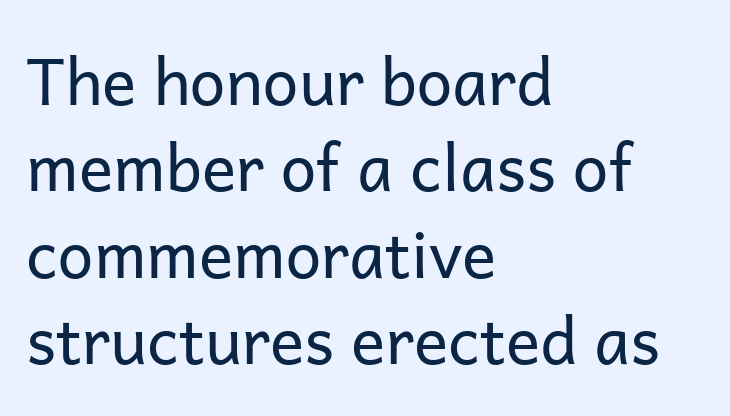
{"serif": "no", "italic": "no", "bold": "no", "weight": "regular", "width": "normal", "stroke_contrast": "low", "x_height": "medium", "monospaced": "no", "underline": "no", "align": "left", "line_spacing": "normal", "line_spacing_ratio": 1.35, "letter_spacing": "normal", "letter_spacing_em": 0.0, "glyph_px": 64}
